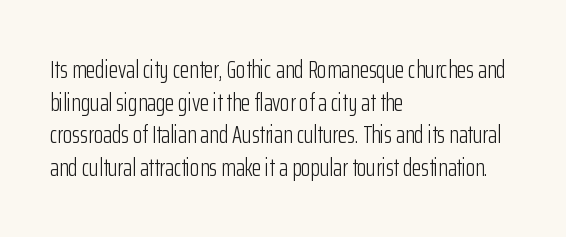
{"italic": "no", "bold": "no", "underline": "no", "align": "left", "line_spacing": "normal", "line_spacing_ratio": 1.36, "letter_spacing": "normal", "letter_spacing_em": 0.0, "glyph_px": 24}
